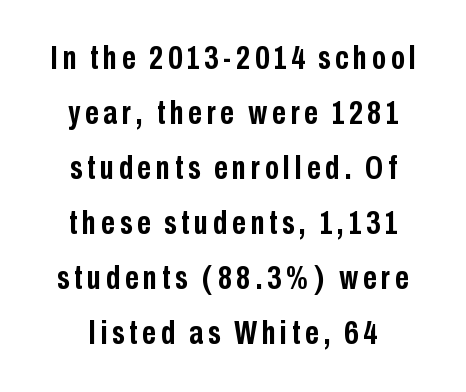
{"serif": "no", "italic": "no", "bold": "yes", "weight": "semibold", "width": "condensed", "stroke_contrast": "low", "x_height": "medium", "monospaced": "no", "underline": "no", "align": "center", "line_spacing": "normal", "line_spacing_ratio": 1.62, "glyph_px": 34}
